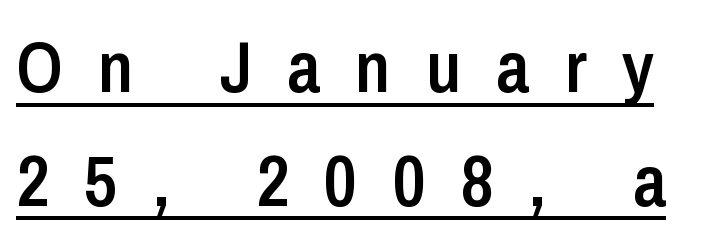
Somebody hit Ctrl+U on this one — the words are underlined. Serif or sans? Sans — the stroke terminals are bare. This is the regular roman posture of the typeface. The passage shown has open, widely tracked lettering throughout.
